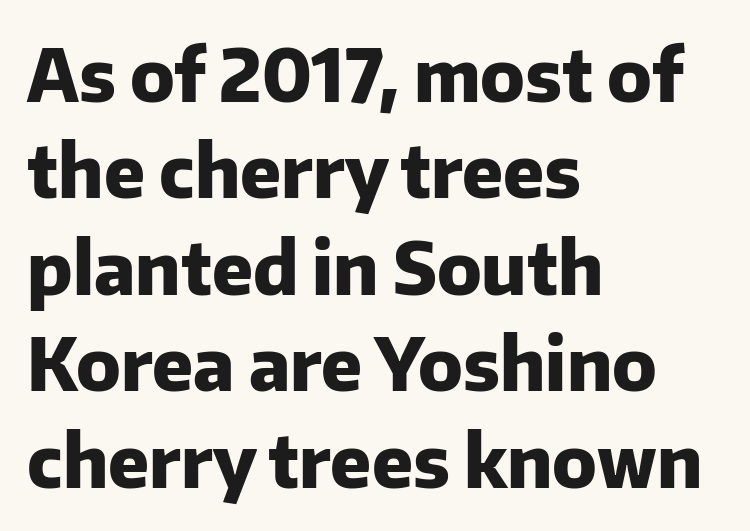
The image shows 72 px heavy sans-serif type, upright; set left-aligned, normal line spacing (1.34x), normal letter spacing, not underlined; low stroke contrast and a medium x-height.
